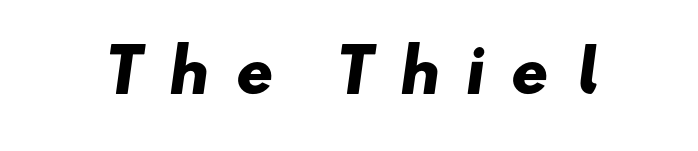
{"serif": "no", "bold": "yes", "weight": "heavy", "width": "wide", "stroke_contrast": "low", "x_height": "small", "monospaced": "no", "underline": "no", "letter_spacing": "wide", "letter_spacing_em": 0.44, "glyph_px": 58}
